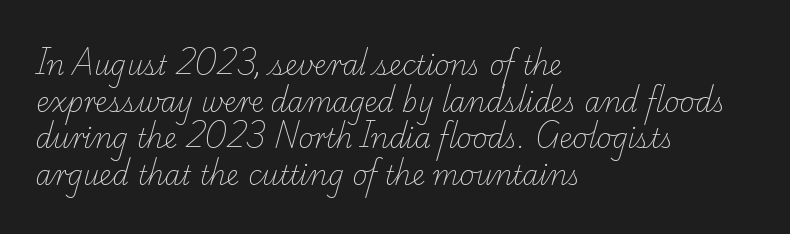
Interline gaps are of average width in this sample. The face looks like a standard text weight, possibly lighter. The line texture is even and compact thanks to regular tracking. Just letters on the line, the space beneath them empty. This sample is left-justified, so line endings fall wherever the words run out.
